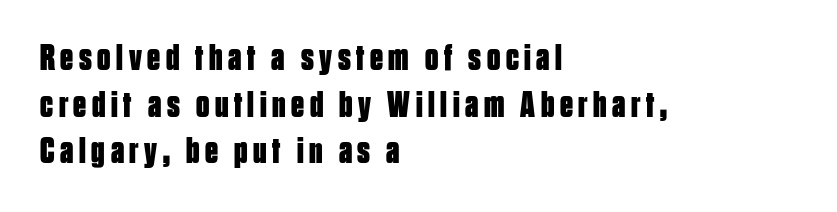
Rule under the text: the space is simply empty. Heft: maximum for text — a bold. Normally led — the rows are evenly, conventionally spaced. You can tell from the bare stems that sans-serif type was used. Teacher's note: observe the even left margin — that is flush-left alignment. This sample has the flowing, uneven cadence of proportional lettering.
